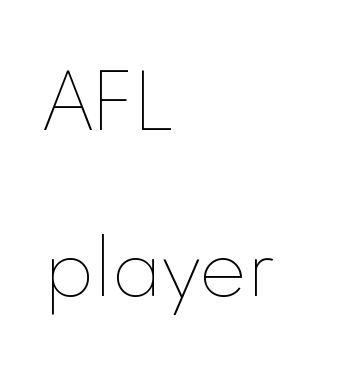
The image shows 72 px thin type, upright; set left-aligned, loose line spacing (2.31x), normal letter spacing, not underlined; a small x-height.
